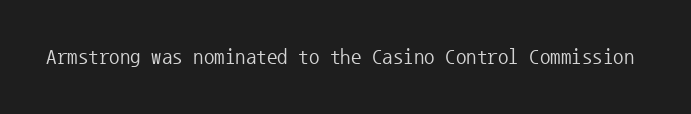
The passage shown is not underscored anywhere. The font's upright variant was chosen for this text. Stems here are at most as thick as an everyday book face. Observe the ordinary spacing: letters are neighbours, not strangers.
